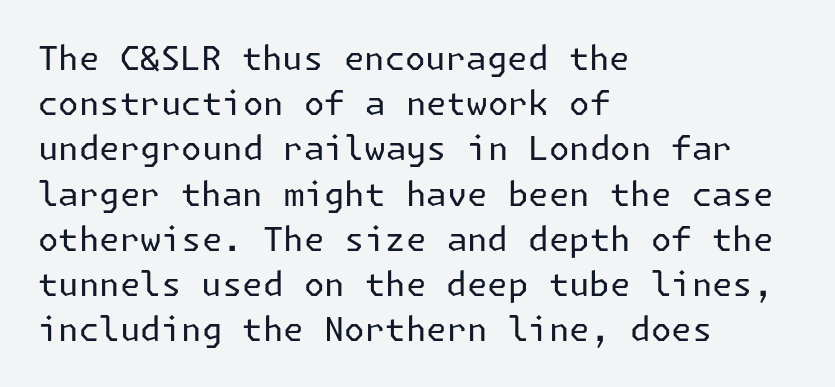
The image shows 33 px regular-weight sans-serif type, upright; set left-aligned, normal line spacing (1.37x), normal letter spacing, not underlined; low stroke contrast and a medium x-height.
